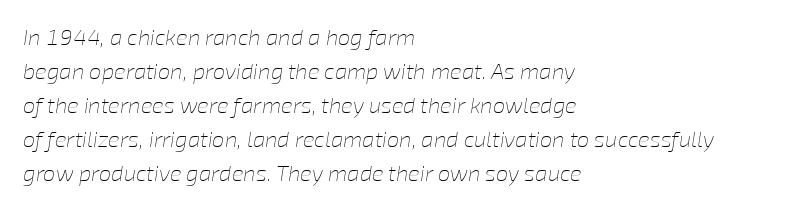
The image shows 22 px text type, italic (leaning right); set left-aligned, normal line spacing (1.55x), normal letter spacing, not underlined.
